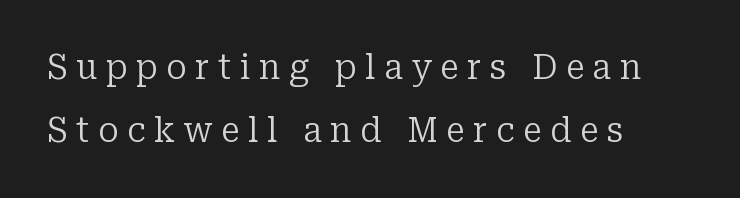
{"serif": "yes", "italic": "no", "bold": "no", "weight": "regular", "width": "normal", "stroke_contrast": "low", "x_height": "medium", "monospaced": "no", "underline": "no", "align": "left", "line_spacing_ratio": 1.85, "letter_spacing": "wide", "letter_spacing_em": 0.25, "glyph_px": 34}
